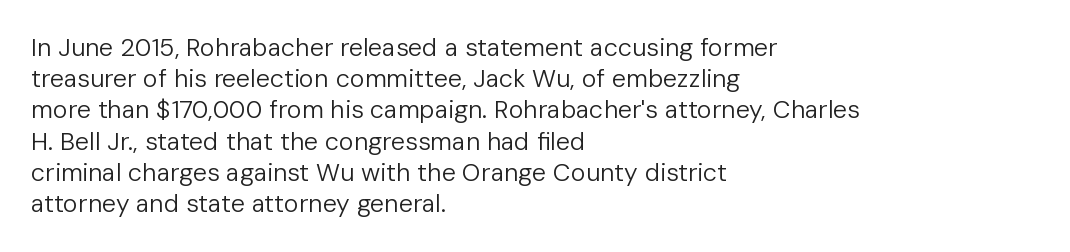
The image shows 25 px text type, upright; set left-aligned, normal line spacing (1.25x), normal letter spacing, not underlined.
